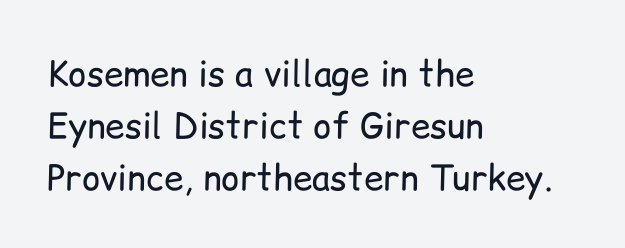
{"serif": "no", "italic": "no", "bold": "no", "weight": "regular", "width": "normal", "stroke_contrast": "low", "x_height": "medium", "monospaced": "no", "underline": "no", "align": "left", "line_spacing": "normal", "line_spacing_ratio": 1.48, "letter_spacing": "normal", "letter_spacing_em": 0.0, "glyph_px": 35}
